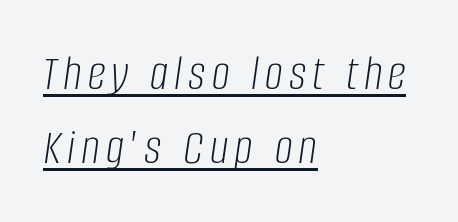
Q: Is the text bold? A: No.
Q: Is the text italic (slanted)? A: Yes, it leans right by about 8 degrees.
Q: Is the text underlined? A: Yes.
Q: How is the paragraph aligned? A: Left-aligned.
Q: Is the spacing between lines tight, normal or loose? A: Normal.
Q: Width (condensed, normal, or wide)? A: Condensed.
Q: Stroke contrast? A: Low.
Q: x-height? A: Large.
Q: Monospaced? A: No.
